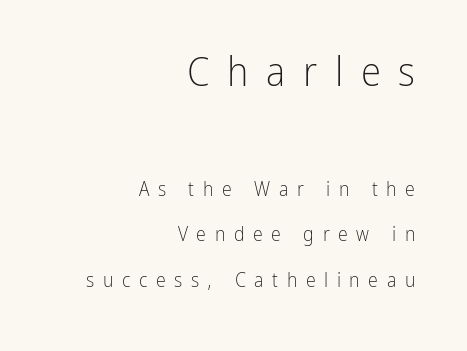
The image shows 41 px light, condensed sans-serif type, upright; set right-aligned, loose line spacing (2.29x), unusually wide letter spacing (+0.43 em), not underlined; the first (top) block is 2.05x larger; low stroke contrast and a medium x-height.
